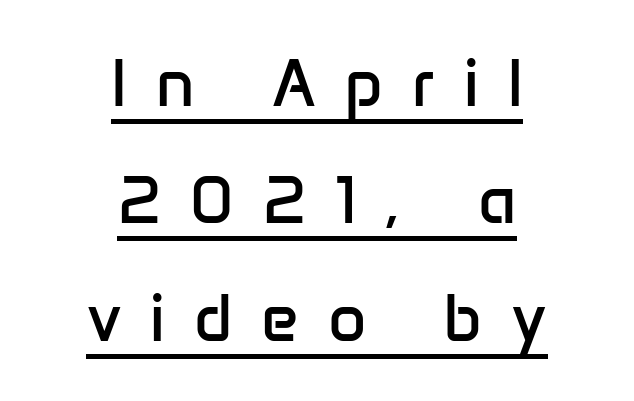
The image shows 66 px regular-weight sans-serif type, upright; set centered, line spacing 1.78x, unusually wide letter spacing (+0.44 em), underlined; low stroke contrast and a medium x-height.
